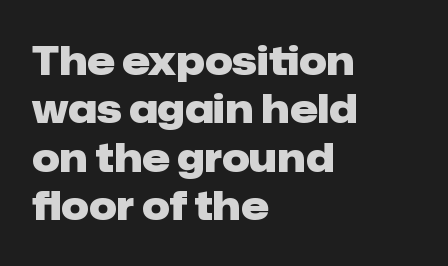
{"serif": "no", "italic": "no", "bold": "yes", "weight": "heavy", "width": "normal", "stroke_contrast": "low", "x_height": "medium", "monospaced": "no", "underline": "no", "align": "left", "line_spacing_ratio": 1.24, "letter_spacing": "normal", "letter_spacing_em": 0.0, "glyph_px": 39}
